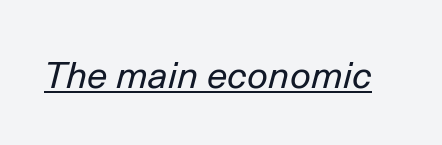
{"italic": "yes", "lean": "right", "slant_degrees": 14, "bold": "no", "weight": "regular", "width": "normal", "stroke_contrast": "low", "x_height": "medium", "monospaced": "no", "underline": "yes", "letter_spacing": "normal", "letter_spacing_em": 0.0, "glyph_px": 37}
